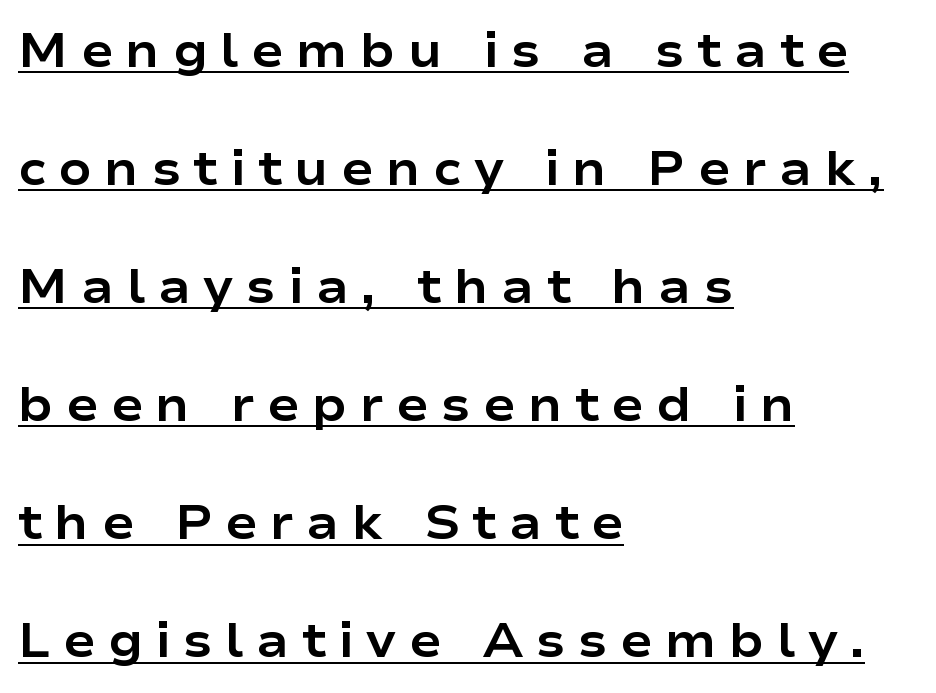
The image shows 48 px bold, wide sans-serif type, upright; set left-aligned, loose line spacing (2.46x), unusually wide letter spacing (+0.26 em), underlined; low stroke contrast and a medium x-height.
